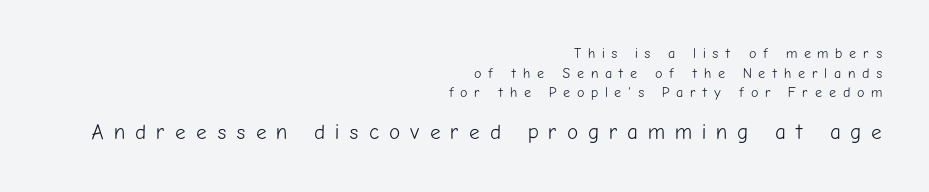
Q: Is the text bold? A: No.
Q: Is the text italic (slanted)? A: No, it is upright.
Q: Is the text underlined? A: No.
Q: How is the paragraph aligned? A: Right-aligned.
Q: Is the spacing between letters normal or unusually wide? A: Unusually wide.
Q: Is the spacing between lines tight, normal or loose? A: Normal.
Q: Which block of text is set in a larger size, the first (top) or the second (bottom)? A: The second (bottom) one.
